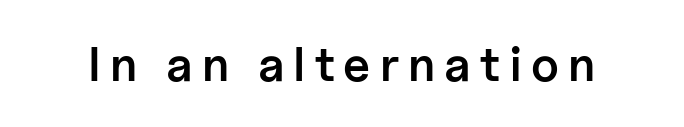
{"serif": "no", "italic": "no", "bold": "semi", "weight": "semibold", "width": "normal", "stroke_contrast": "low", "x_height": "medium", "monospaced": "no", "underline": "no", "glyph_px": 48}
